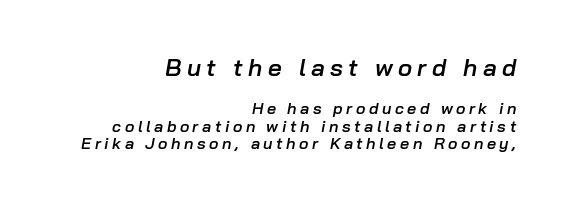
The image shows 24 px text type, italic (leaning right); set right-aligned, tight line spacing (1.11x), unusually wide letter spacing (+0.22 em), not underlined; the first (top) block is 1.5x larger.
